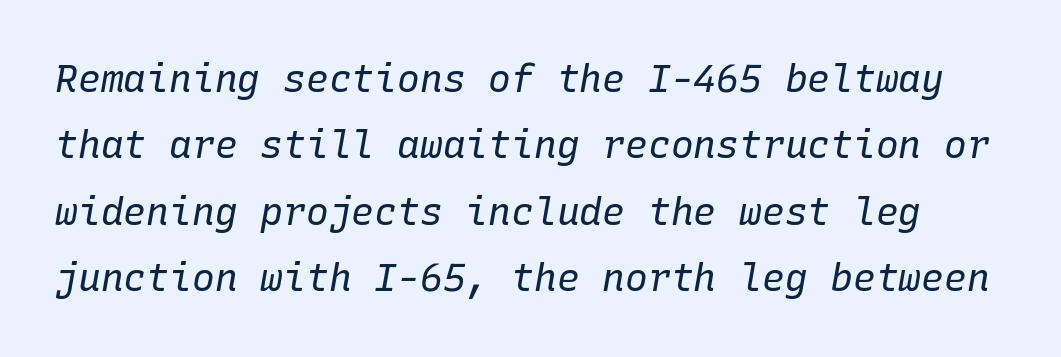
{"italic": "yes", "lean": "right", "slant_degrees": 10, "bold": "no", "weight": "regular", "width": "normal", "stroke_contrast": "low", "x_height": "medium", "monospaced": "yes", "underline": "no", "line_spacing_ratio": 1.75, "letter_spacing": "normal", "letter_spacing_em": 0.0, "glyph_px": 38}
